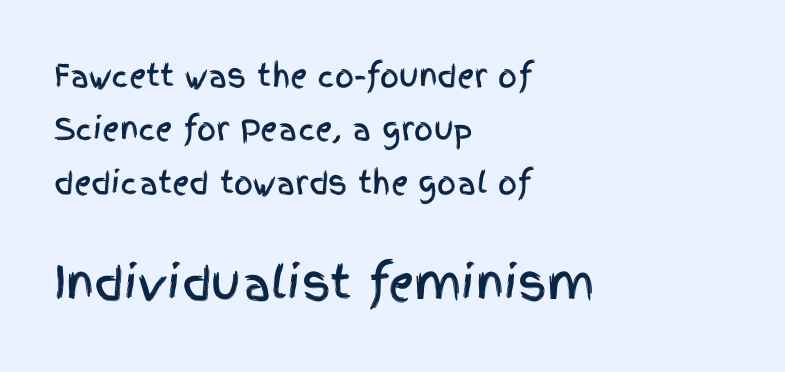
The image shows 45 px condensed sans-serif type, upright; set left-aligned, line spacing 1.78x, normal letter spacing, not underlined; the second (bottom) block is 1.5x larger; a large x-height.
